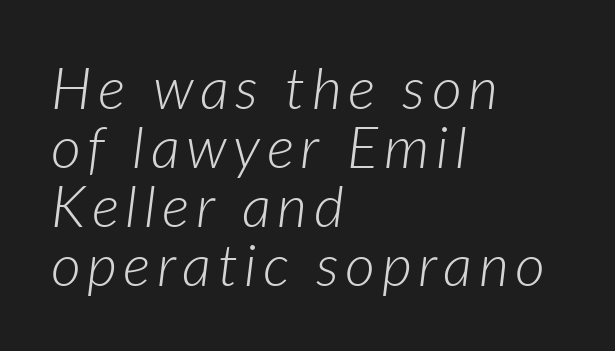
Q: Is the text bold? A: No.
Q: Is the text italic (slanted)? A: Yes, it leans right by about 7 degrees.
Q: Is the text underlined? A: No.
Q: How is the paragraph aligned? A: Left-aligned.
Q: Is the spacing between lines tight, normal or loose? A: Tight.
Q: Width (condensed, normal, or wide)? A: Normal.
Q: Stroke contrast? A: Low.
Q: x-height? A: Medium.
Q: Monospaced? A: No.
